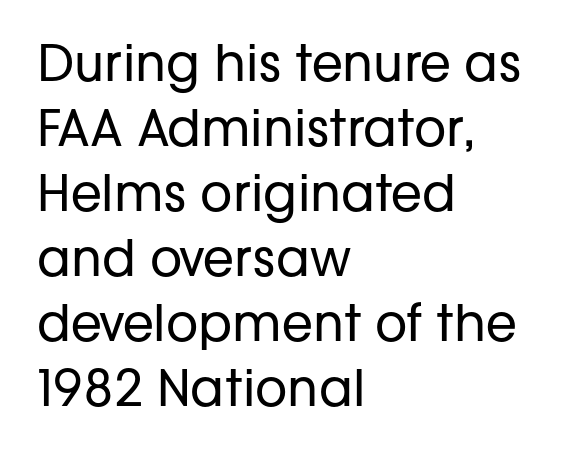
{"serif": "no", "italic": "no", "bold": "no", "weight": "regular", "width": "normal", "stroke_contrast": "low", "x_height": "medium", "monospaced": "no", "underline": "no", "align": "left", "line_spacing": "normal", "line_spacing_ratio": 1.3, "letter_spacing": "normal", "letter_spacing_em": 0.0, "glyph_px": 50}
